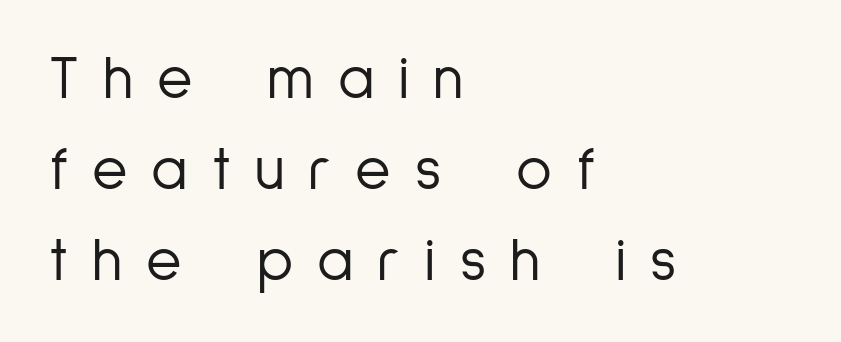
Q: Is the text bold? A: No.
Q: Is the text italic (slanted)? A: No, it is upright.
Q: Is the typeface a serif or a sans-serif typeface? A: Sans-serif.
Q: Is the text underlined? A: No.
Q: How is the paragraph aligned? A: Left-aligned.
Q: Is the spacing between letters normal or unusually wide? A: Unusually wide.
Q: Is the spacing between lines tight, normal or loose? A: Normal.
Q: Width (condensed, normal, or wide)? A: Condensed.
Q: Stroke contrast? A: Low.
Q: x-height? A: Medium.
Q: Monospaced? A: No.
